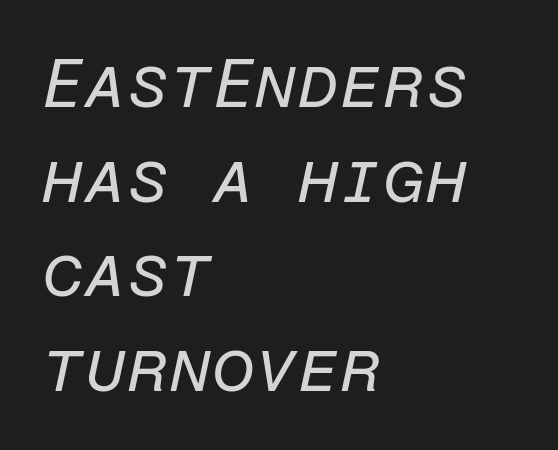
The image shows 69 px regular-weight type, italic (leaning right), monospaced; set left-aligned, normal line spacing (1.37x), normal letter spacing, not underlined; low stroke contrast and a medium x-height.
